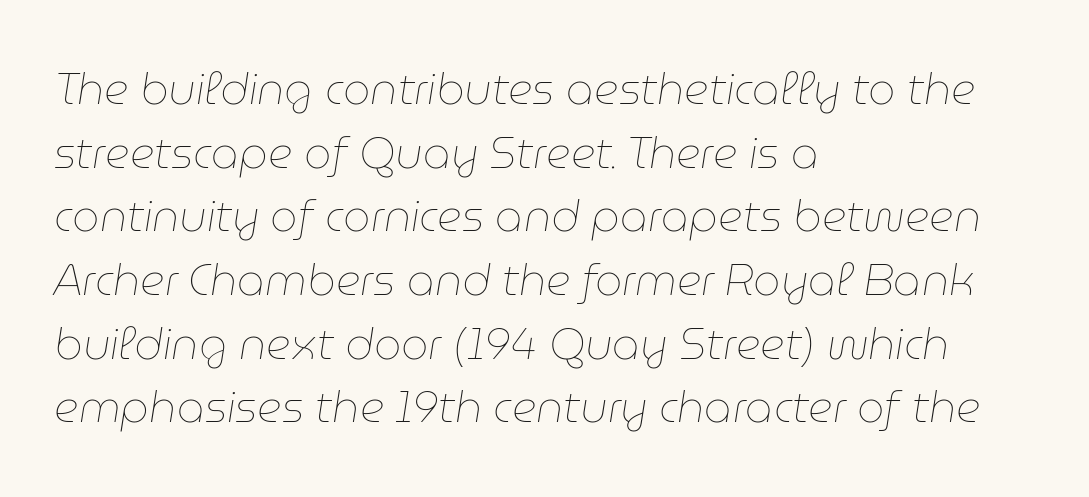
Q: Is the text bold? A: No.
Q: Is the text italic (slanted)? A: Yes, it leans right by about 9 degrees.
Q: Is the text underlined? A: No.
Q: How is the paragraph aligned? A: Left-aligned.
Q: Is the spacing between letters normal or unusually wide? A: Normal.
Q: Is the spacing between lines tight, normal or loose? A: Normal.
Q: Width (condensed, normal, or wide)? A: Normal.
Q: Stroke contrast? A: Low.
Q: x-height? A: Medium.
Q: Monospaced? A: No.
